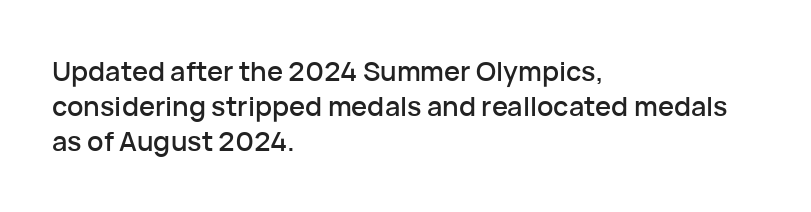
Students, observe: this is what conventionally led text looks like. This sample uses plain, unmodified letter spacing. Nobody drew a line under any word here. The typesetter chose a ragged-right arrangement here. Style check: upright.
